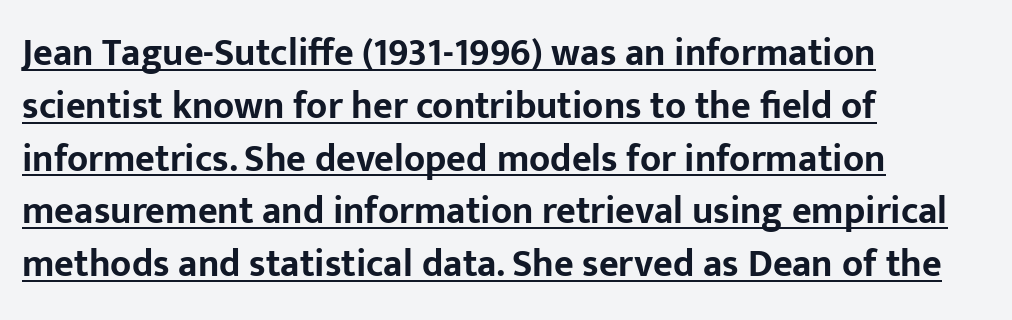
The image shows 38 px bold sans-serif type, upright; set left-aligned, normal line spacing (1.39x), normal letter spacing, underlined; low stroke contrast and a medium x-height.
